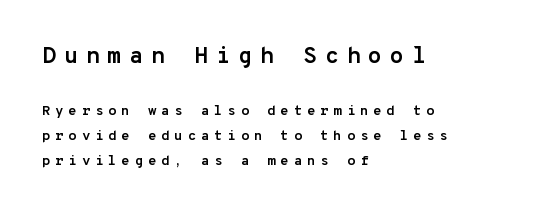
Q: Is the text bold? A: Yes.
Q: Is the text italic (slanted)? A: No, it is upright.
Q: Is the text underlined? A: No.
Q: How is the paragraph aligned? A: Left-aligned.
Q: Is the spacing between letters normal or unusually wide? A: Unusually wide.
Q: Which block of text is set in a larger size, the first (top) or the second (bottom)? A: The first (top) one.
